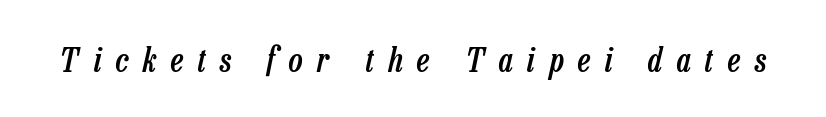
{"italic": "yes", "lean": "right", "slant_degrees": 13, "bold": "semi", "weight": "semibold", "width": "condensed", "stroke_contrast": "low", "x_height": "medium", "monospaced": "no", "underline": "no", "letter_spacing": "wide", "letter_spacing_em": 0.44, "glyph_px": 33}
